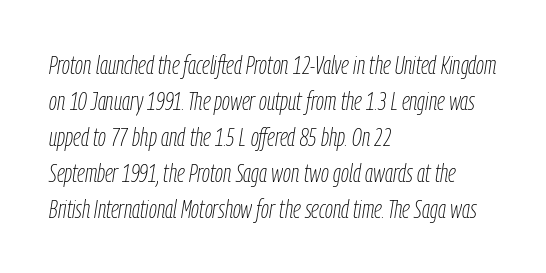
The image shows 25 px text type, italic (leaning right); set left-aligned, normal line spacing (1.44x), normal letter spacing, not underlined.
